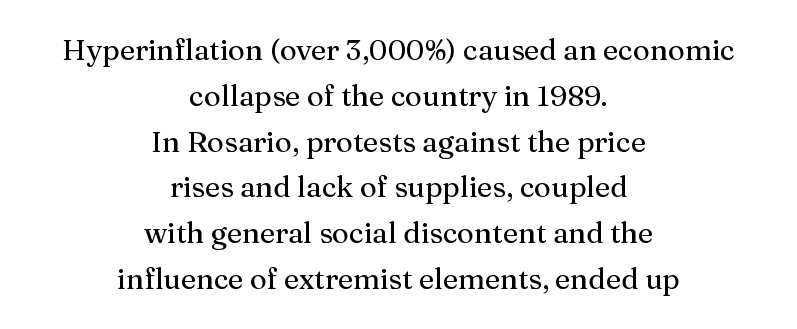
{"serif": "yes", "italic": "no", "width": "normal", "stroke_contrast": "medium", "x_height": "medium", "monospaced": "no", "underline": "no", "align": "center", "line_spacing": "normal", "line_spacing_ratio": 1.58, "letter_spacing": "normal", "letter_spacing_em": 0.0, "glyph_px": 29}
